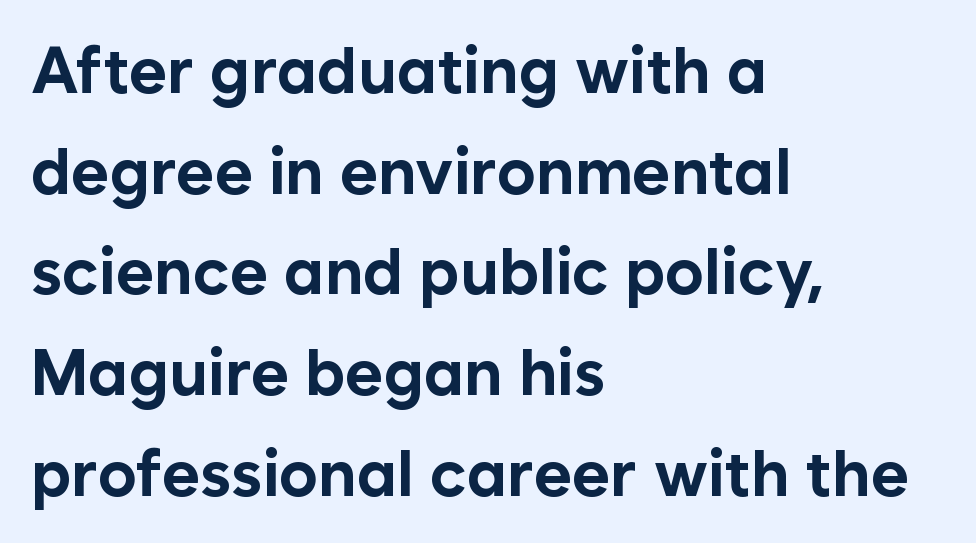
In terms of letterspacing, this is plain default setting. Honestly, there is no underline to notice here at all. The letters are bold, with thick, heavy strokes. The space between consecutive lines is moderate. Typographically, this falls in the sans-serif category. This sample has the flowing, uneven cadence of proportional lettering.
